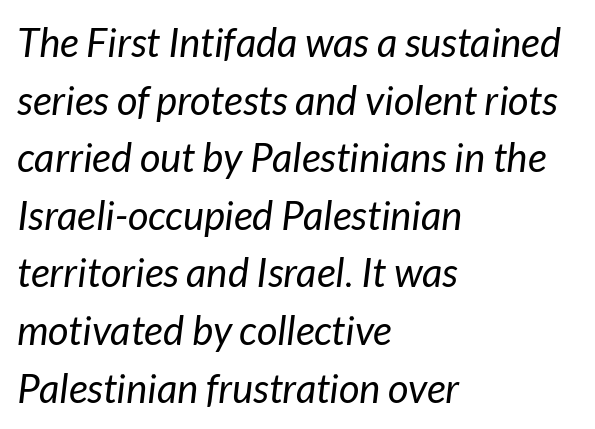
Q: Is the text bold? A: No.
Q: Is the text italic (slanted)? A: Yes, it leans right by about 7 degrees.
Q: Is the text underlined? A: No.
Q: How is the paragraph aligned? A: Left-aligned.
Q: Is the spacing between letters normal or unusually wide? A: Normal.
Q: Is the spacing between lines tight, normal or loose? A: Normal.
Q: Width (condensed, normal, or wide)? A: Normal.
Q: Stroke contrast? A: Low.
Q: x-height? A: Medium.
Q: Monospaced? A: No.
